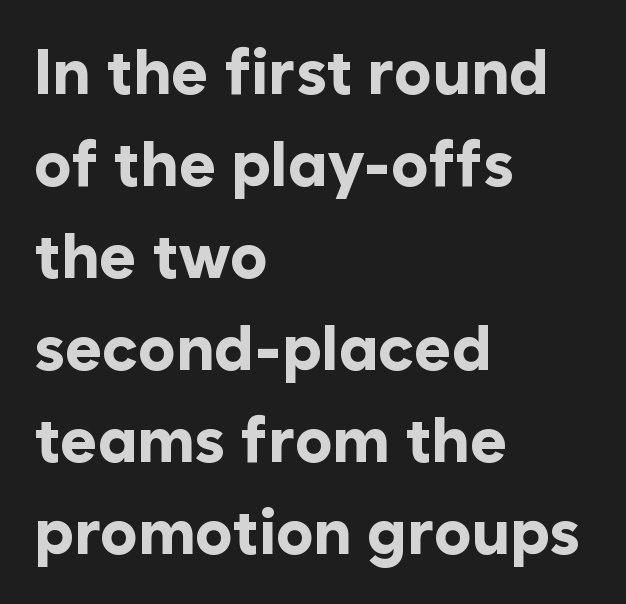
Q: Is the text bold? A: Yes.
Q: Is the text italic (slanted)? A: No, it is upright.
Q: Is the typeface a serif or a sans-serif typeface? A: Sans-serif.
Q: Is the text underlined? A: No.
Q: How is the paragraph aligned? A: Left-aligned.
Q: Is the spacing between letters normal or unusually wide? A: Normal.
Q: Is the spacing between lines tight, normal or loose? A: Normal.
Q: Width (condensed, normal, or wide)? A: Normal.
Q: Stroke contrast? A: Low.
Q: x-height? A: Medium.
Q: Monospaced? A: No.
